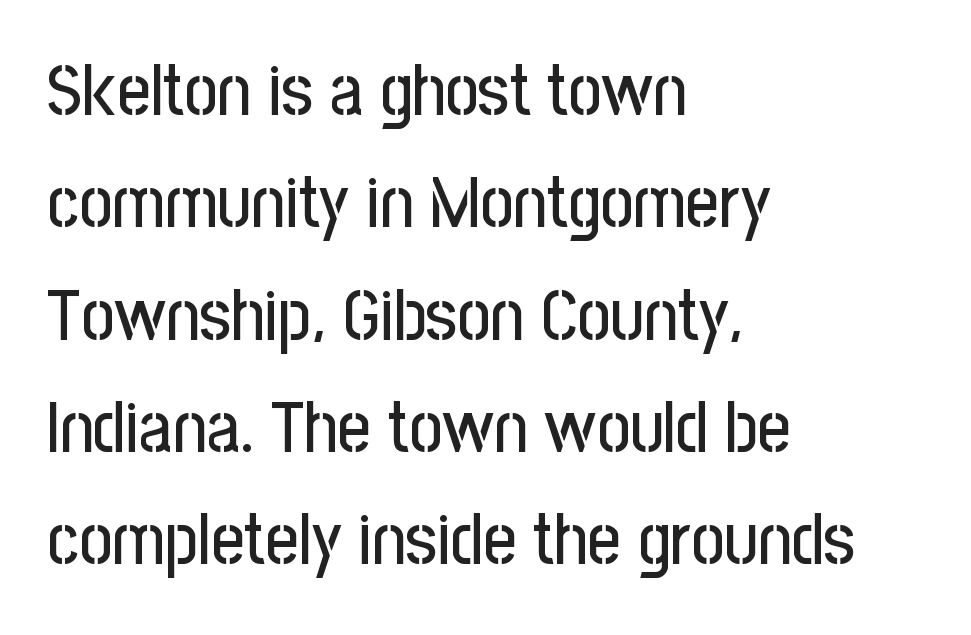
Serifs: no, the terminals of the letterforms are clean. Visually the block forms a straight wall on the left and a jagged coastline on the right. This sample uses plain, unmodified letter spacing. Notice how descenders clear the ascenders below comfortably — that's standard leading. Here the designer chose a conventional face with non-uniform glyph widths.
